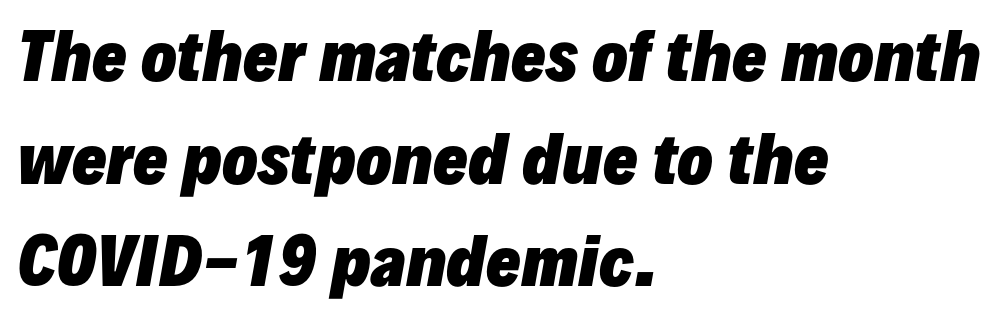
The image shows 65 px heavy type, italic (leaning right); set left-aligned, normal line spacing (1.58x), normal letter spacing, not underlined; low stroke contrast and a medium x-height.
